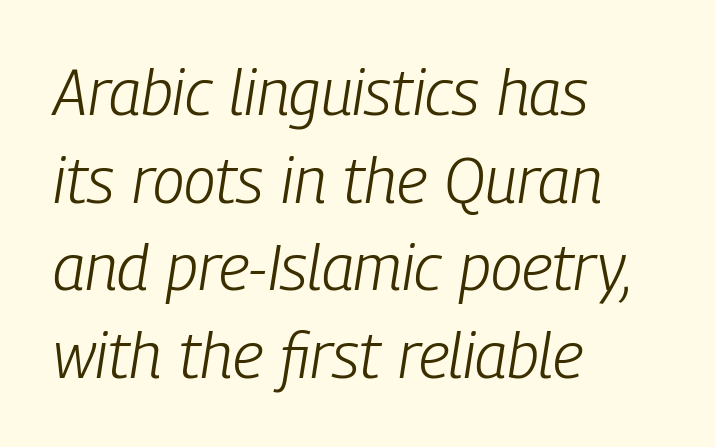
It's the slanting kind of type. Default kerning and tracking; the words read as compact shapes. The space beneath each line is pristine and unruled. Heft: none added — not bold.
